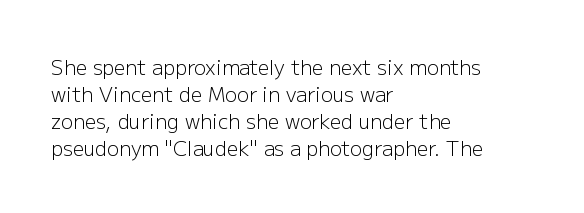
Q: Is the text bold? A: No.
Q: Is the text italic (slanted)? A: No, it is upright.
Q: Is the text underlined? A: No.
Q: How is the paragraph aligned? A: Left-aligned.
Q: Is the spacing between letters normal or unusually wide? A: Normal.
Q: Is the spacing between lines tight, normal or loose? A: Normal.
